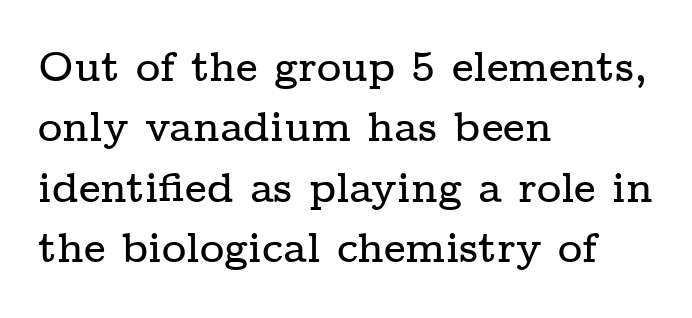
{"serif": "yes", "italic": "no", "width": "wide", "stroke_contrast": "low", "x_height": "medium", "monospaced": "no", "underline": "no", "align": "left", "line_spacing": "normal", "line_spacing_ratio": 1.44, "letter_spacing": "normal", "letter_spacing_em": 0.0, "glyph_px": 42}
